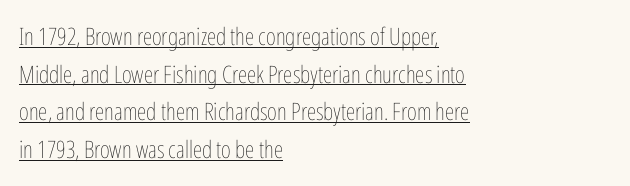
Q: Is the text bold? A: No.
Q: Is the text italic (slanted)? A: No, it is upright.
Q: Is the text underlined? A: Yes.
Q: How is the paragraph aligned? A: Left-aligned.
Q: Is the spacing between letters normal or unusually wide? A: Normal.
Q: Is the spacing between lines tight, normal or loose? A: Normal.
